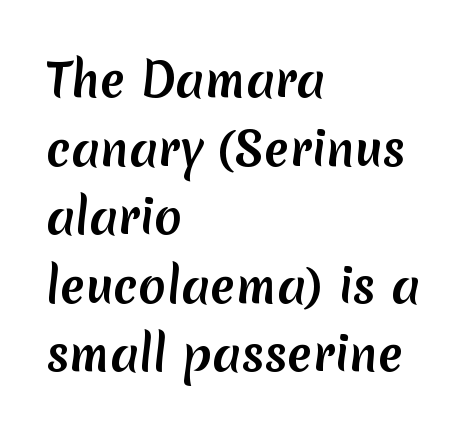
The image shows 46 px sans-serif type; set left-aligned, normal line spacing (1.49x), normal letter spacing, not underlined; medium stroke contrast and a medium x-height.
